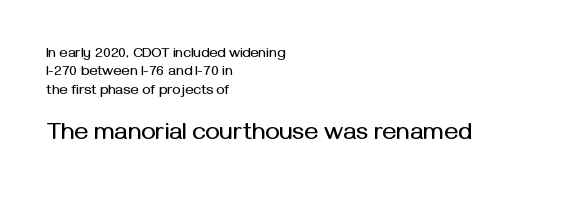
The image shows 24 px text type, upright; set left-aligned, normal line spacing (1.32x), normal letter spacing, not underlined; the second (bottom) block is 1.71x larger.
